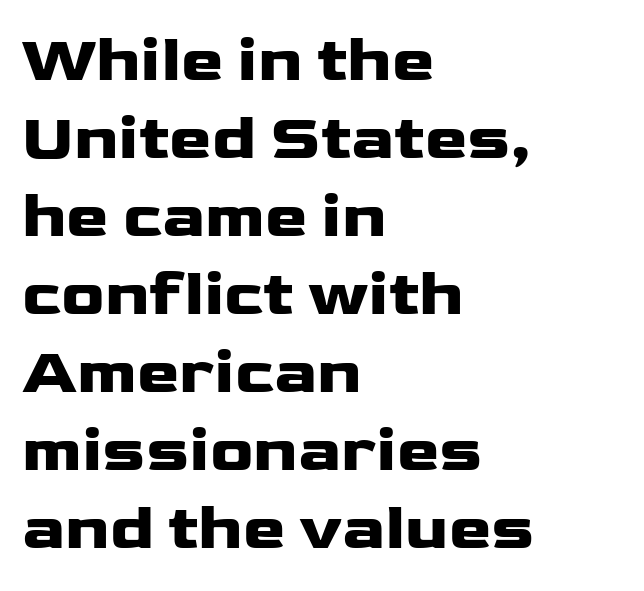
Q: Is the text bold? A: Yes.
Q: Is the text italic (slanted)? A: No, it is upright.
Q: Is the typeface a serif or a sans-serif typeface? A: Sans-serif.
Q: Is the text underlined? A: No.
Q: How is the paragraph aligned? A: Left-aligned.
Q: Is the spacing between letters normal or unusually wide? A: Normal.
Q: Width (condensed, normal, or wide)? A: Wide.
Q: Stroke contrast? A: Low.
Q: x-height? A: Medium.
Q: Monospaced? A: No.
